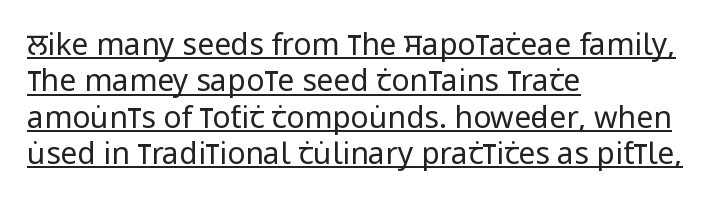
This rendering employs a face without finishing strokes, i.e., a sans-serif. Is this a heavy cut? Hardly; it is regular or lighter. This sample is left-justified, so line endings fall wherever the words run out. The letterforms sit shoulder to shoulder at normal distance. Posture: upright roman.
